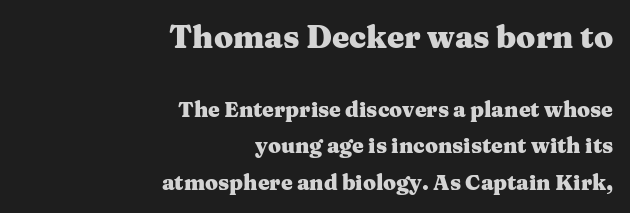
The image shows 31 px heavy, wide serif type, upright; set right-aligned, line spacing 1.74x, normal letter spacing, not underlined; the first (top) block is 1.48x larger; medium stroke contrast and a medium x-height.
